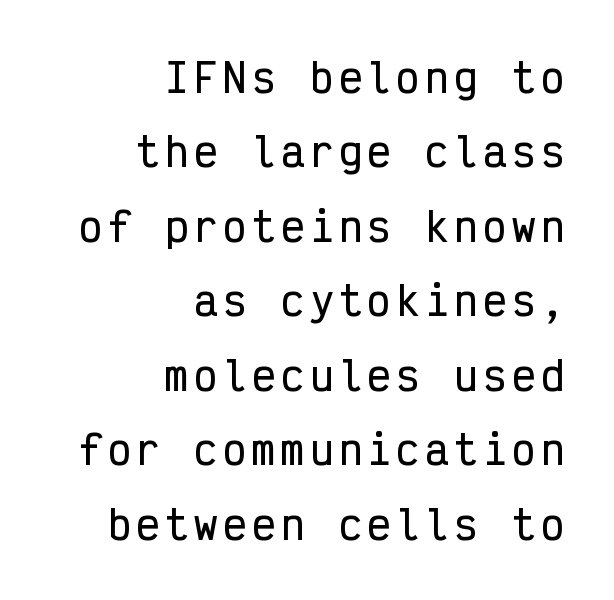
Letters rest on an invisible, unmarked baseline. Is the block centered? No — it sits flush against the right margin. Looks like terminal output: every glyph gets an equal slot. You can tell from the bare stems that sans-serif type was used.
